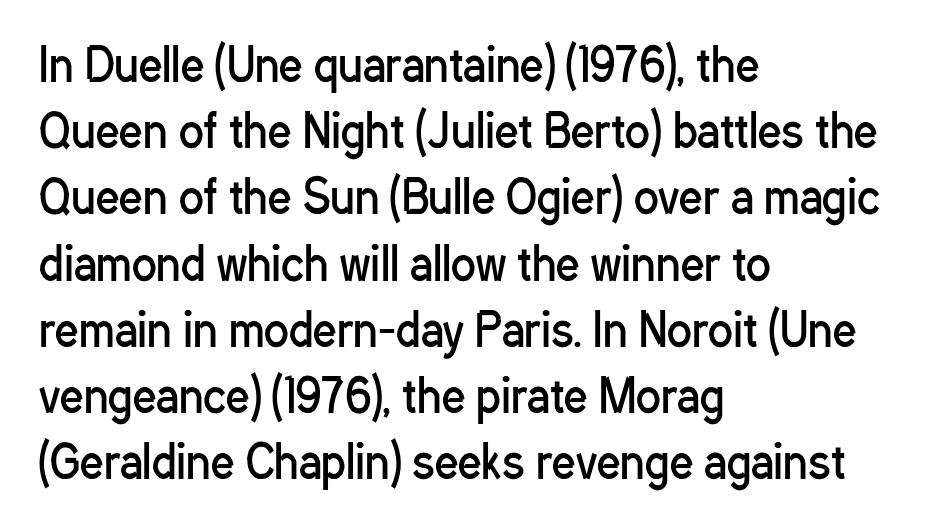
{"serif": "no", "italic": "no", "bold": "no", "weight": "regular", "width": "condensed", "stroke_contrast": "low", "x_height": "medium", "monospaced": "no", "underline": "no", "align": "left", "line_spacing": "normal", "line_spacing_ratio": 1.44, "letter_spacing": "normal", "letter_spacing_em": 0.0, "glyph_px": 46}
